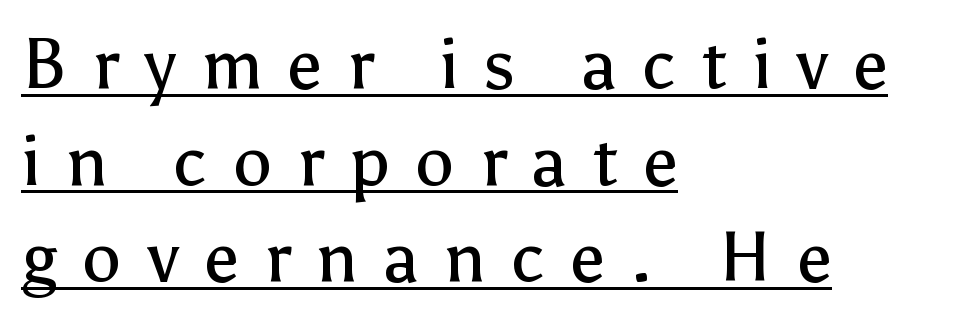
Short and long lines alike share a common starting point at left. Letter spacing: wide. The rendered words wear a rule along their underside. The rows are spaced the way most documents space them.
